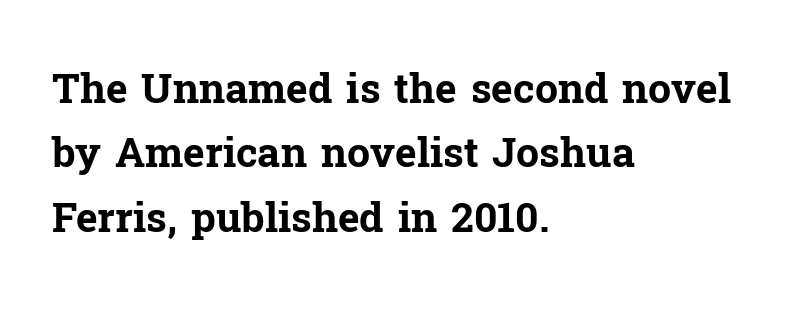
These lines keep a tight, regular rhythm from letter to letter. Decoration check: the copy has no underline. The face used here is proportionally spaced, like ordinary book or web type. Notice how thick the strokes are: this is what a full bold looks like. The lettering stays uniformly vertical, giving the passage a roman look.
